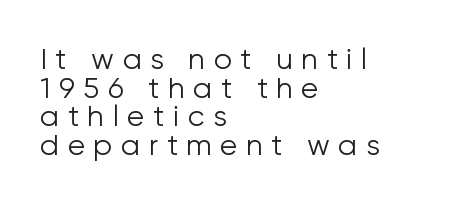
Q: Is the text bold? A: No.
Q: Is the text italic (slanted)? A: No, it is upright.
Q: Is the typeface a serif or a sans-serif typeface? A: Sans-serif.
Q: Is the text underlined? A: No.
Q: How is the paragraph aligned? A: Left-aligned.
Q: Is the spacing between letters normal or unusually wide? A: Unusually wide.
Q: Is the spacing between lines tight, normal or loose? A: Tight.
Q: Width (condensed, normal, or wide)? A: Normal.
Q: Stroke contrast? A: Low.
Q: x-height? A: Medium.
Q: Monospaced? A: No.
